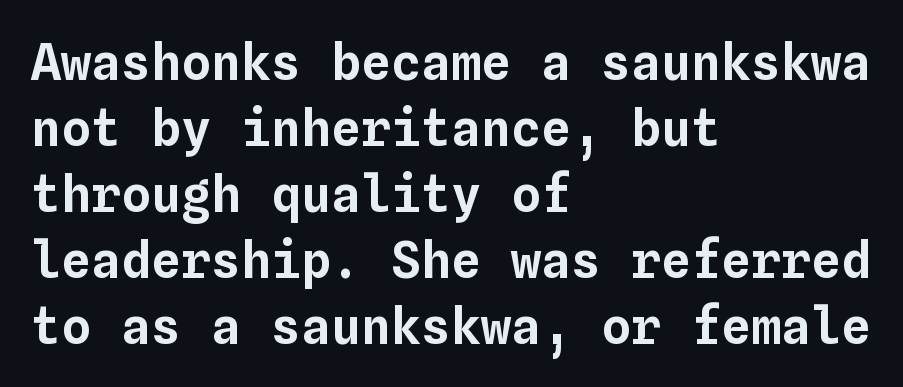
{"italic": "no", "width": "normal", "stroke_contrast": "low", "x_height": "medium", "monospaced": "yes", "underline": "no", "align": "left", "line_spacing": "normal", "line_spacing_ratio": 1.32, "letter_spacing": "normal", "letter_spacing_em": 0.0, "glyph_px": 50}
